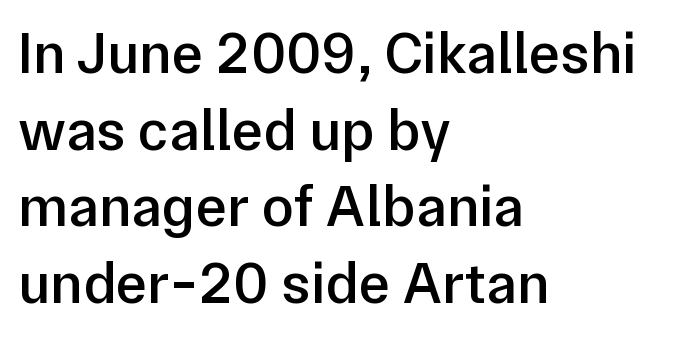
{"serif": "no", "italic": "no", "bold": "semi", "weight": "semibold", "width": "normal", "stroke_contrast": "low", "x_height": "medium", "monospaced": "no", "underline": "no", "align": "left", "line_spacing": "normal", "line_spacing_ratio": 1.3, "letter_spacing": "normal", "letter_spacing_em": 0.0, "glyph_px": 59}
